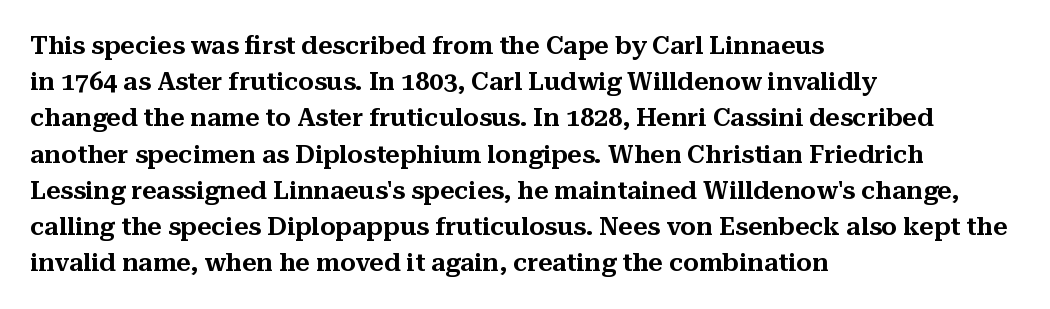
Q: Is the text italic (slanted)? A: No, it is upright.
Q: Is the text underlined? A: No.
Q: How is the paragraph aligned? A: Left-aligned.
Q: Is the spacing between letters normal or unusually wide? A: Normal.
Q: Is the spacing between lines tight, normal or loose? A: Normal.
